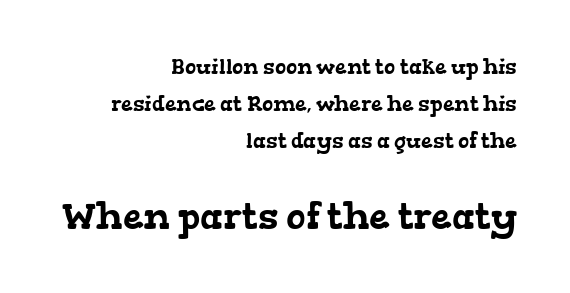
{"serif": "yes", "width": "wide", "stroke_contrast": "low", "x_height": "medium", "monospaced": "no", "underline": "no", "align": "right", "line_spacing_ratio": 1.76, "letter_spacing": "normal", "letter_spacing_em": 0.0, "larger_block": "second", "size_ratio": 1.76, "glyph_px": 37}
